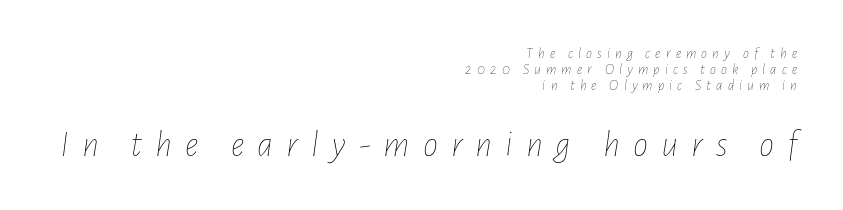
Q: Is the text bold? A: No.
Q: Is the text italic (slanted)? A: Yes, it leans right by about 7 degrees.
Q: Is the text underlined? A: No.
Q: How is the paragraph aligned? A: Right-aligned.
Q: Is the spacing between letters normal or unusually wide? A: Unusually wide.
Q: Is the spacing between lines tight, normal or loose? A: Tight.
Q: Which block of text is set in a larger size, the first (top) or the second (bottom)? A: The second (bottom) one.
Q: Width (condensed, normal, or wide)? A: Condensed.
Q: Stroke contrast? A: Low.
Q: x-height? A: Medium.
Q: Monospaced? A: No.
